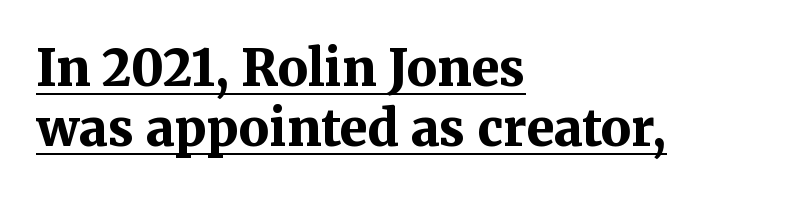
Q: Is the text bold? A: Yes.
Q: Is the text italic (slanted)? A: No, it is upright.
Q: Is the typeface a serif or a sans-serif typeface? A: Serif.
Q: Is the text underlined? A: Yes.
Q: How is the paragraph aligned? A: Left-aligned.
Q: Is the spacing between letters normal or unusually wide? A: Normal.
Q: Width (condensed, normal, or wide)? A: Normal.
Q: Stroke contrast? A: Medium.
Q: x-height? A: Medium.
Q: Monospaced? A: No.
